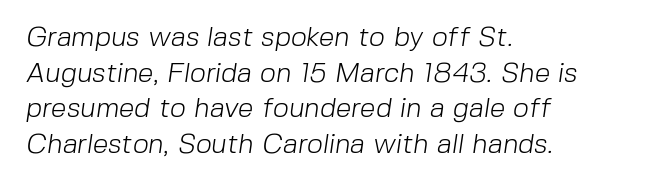
Q: Is the text bold? A: No.
Q: Is the typeface a serif or a sans-serif typeface? A: Sans-serif.
Q: Is the text underlined? A: No.
Q: How is the paragraph aligned? A: Left-aligned.
Q: Is the spacing between letters normal or unusually wide? A: Normal.
Q: Is the spacing between lines tight, normal or loose? A: Normal.
Q: Width (condensed, normal, or wide)? A: Normal.
Q: Stroke contrast? A: Low.
Q: x-height? A: Medium.
Q: Monospaced? A: No.
